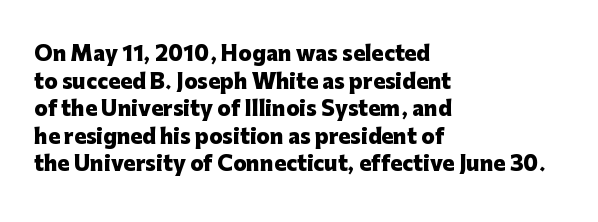
Is the letter spacing exaggerated? No — it looks like the ordinary default. Does the weight exceed regular? Yes, all the way to bold. Layout note: lines flush left. Notice how the stems are strictly vertical — no italics here.
